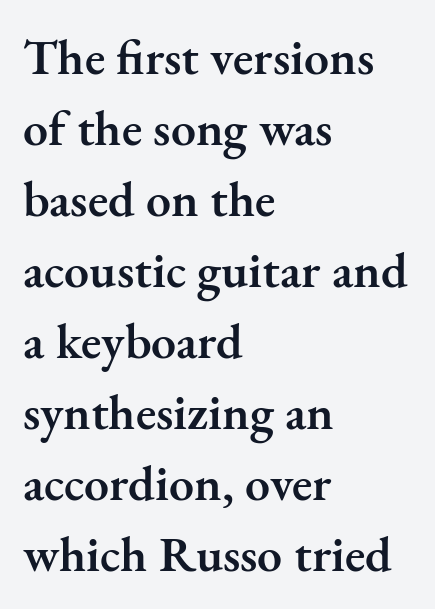
Is there much room between lines? A standard amount, neither cramped nor airy. What kind of face is this? One with serifs. You can tell it's not italic because the verticals are truly vertical. Bare-footed words on every line. This is moderately heavy type, rendered in semibold. Looks like regular typesetting: each glyph gets only the width it needs.
